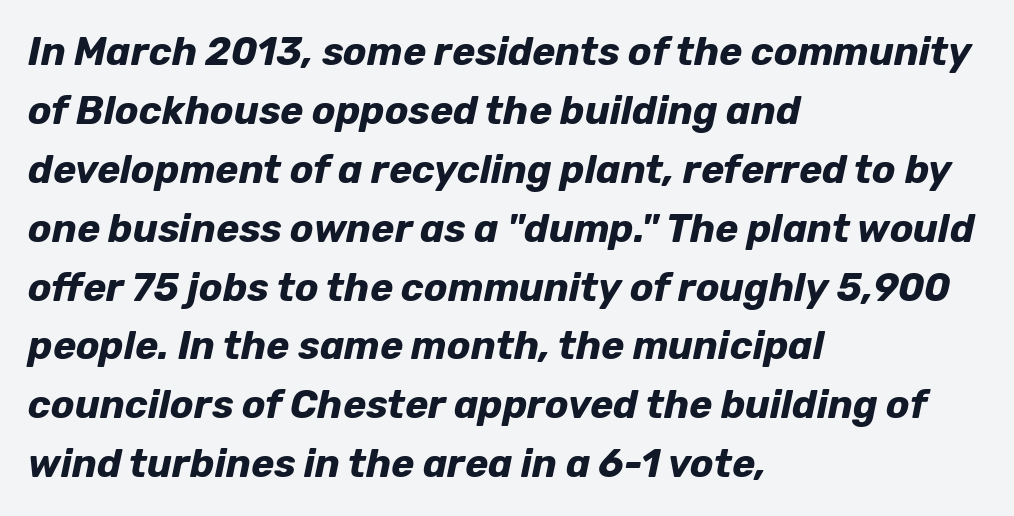
The image shows 39 px bold type, italic (leaning right); set left-aligned, normal line spacing (1.51x), normal letter spacing, not underlined; low stroke contrast and a medium x-height.
